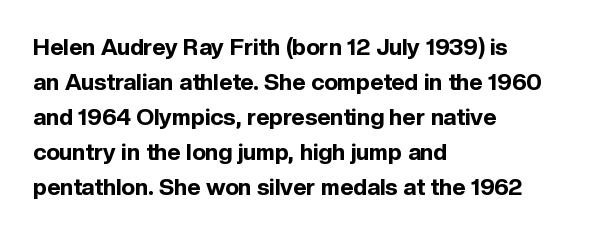
{"italic": "no", "bold": "yes", "underline": "no", "align": "left", "line_spacing": "normal", "line_spacing_ratio": 1.52, "letter_spacing": "normal", "letter_spacing_em": 0.0, "glyph_px": 23}
